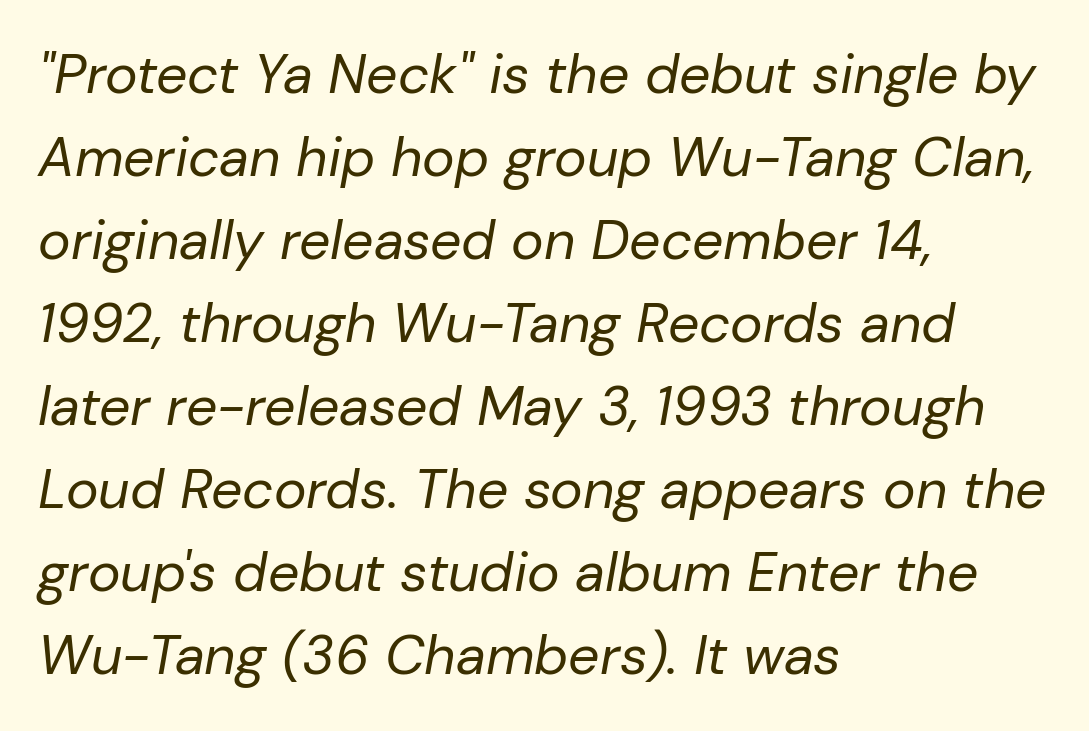
Q: Is the text bold? A: No.
Q: Is the text italic (slanted)? A: Yes, it leans right by about 10 degrees.
Q: Is the text underlined? A: No.
Q: How is the paragraph aligned? A: Left-aligned.
Q: Is the spacing between letters normal or unusually wide? A: Normal.
Q: Is the spacing between lines tight, normal or loose? A: Normal.
Q: Width (condensed, normal, or wide)? A: Normal.
Q: Stroke contrast? A: Low.
Q: x-height? A: Medium.
Q: Monospaced? A: No.
